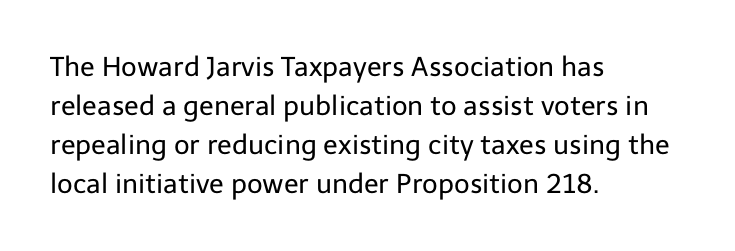
{"italic": "no", "bold": "no", "underline": "no", "align": "left", "line_spacing": "normal", "line_spacing_ratio": 1.44, "letter_spacing": "normal", "letter_spacing_em": 0.0, "glyph_px": 27}
